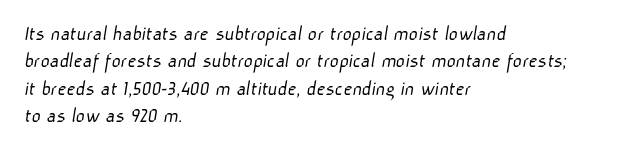
The image shows 22 px text type; set left-aligned, normal line spacing (1.25x), normal letter spacing, not underlined.
